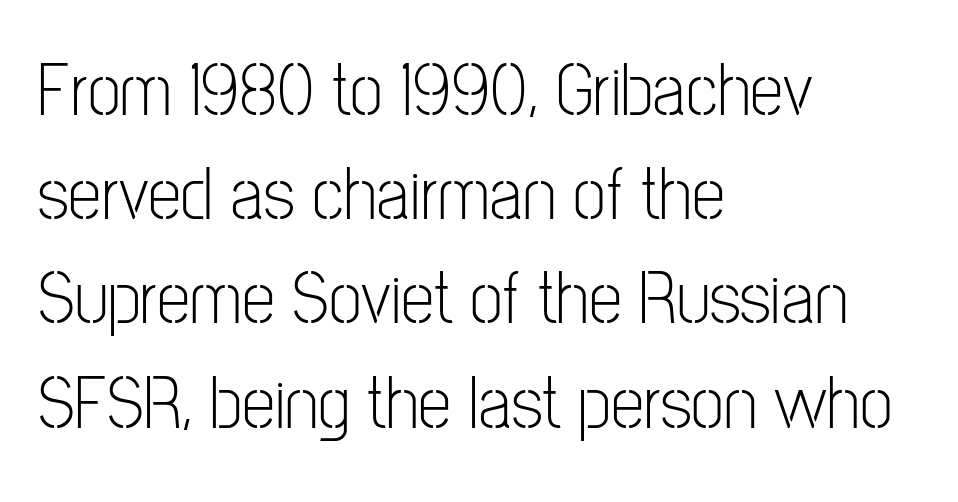
{"serif": "no", "italic": "no", "bold": "no", "weight": "light", "width": "condensed", "stroke_contrast": "low", "x_height": "medium", "monospaced": "no", "underline": "no", "align": "left", "line_spacing": "normal", "line_spacing_ratio": 1.39, "letter_spacing": "normal", "letter_spacing_em": 0.0, "glyph_px": 75}
